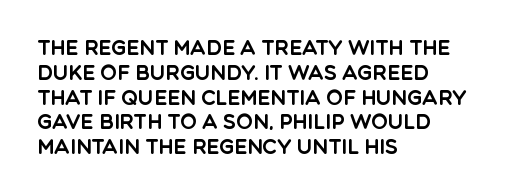
Q: Is the text italic (slanted)? A: No, it is upright.
Q: Is the text underlined? A: No.
Q: How is the paragraph aligned? A: Left-aligned.
Q: Is the spacing between letters normal or unusually wide? A: Normal.
